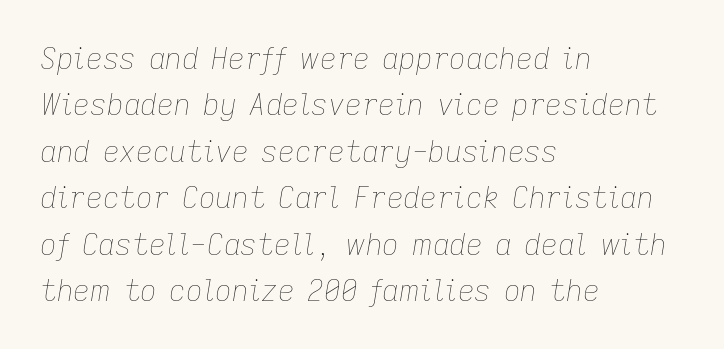
The strip under each line holds only bare page. Short and long lines alike share a common starting point at left. The type is set solid horizontally, with unmodified tracking. The face used here is proportionally spaced, like ordinary book or web type. Vertical spacing — default.
